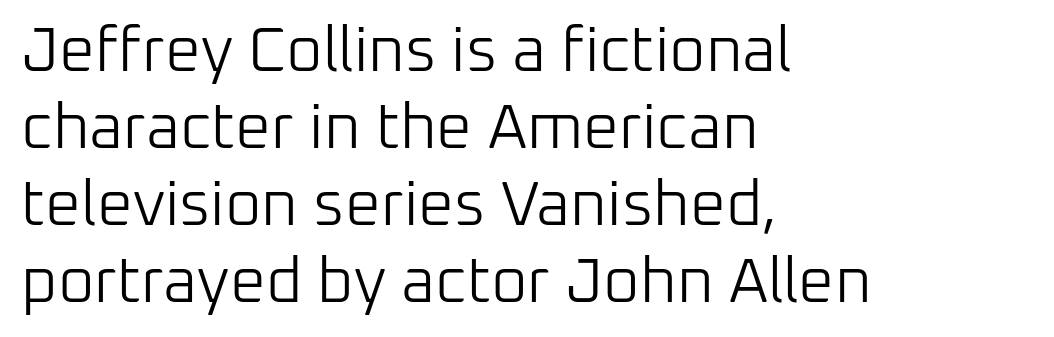
Every row of glyphs begins at an identical x-position on the left. The passage shown is not underscored anywhere. In terms of posture, this sample is upright. Note: no serifs on the glyphs. Think of a printed novel: that variable character pitch is what you see here. The type is set solid horizontally, with unmodified tracking.
